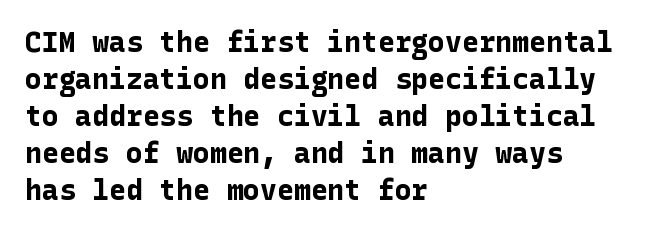
The image shows 28 px bold sans-serif type, upright; set left-aligned, normal line spacing (1.32x), normal letter spacing, not underlined; low stroke contrast and a medium x-height.
